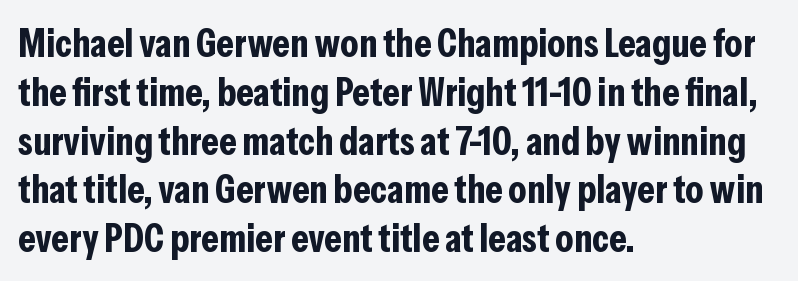
Q: Is the text bold? A: Yes.
Q: Is the text italic (slanted)? A: No, it is upright.
Q: Is the typeface a serif or a sans-serif typeface? A: Sans-serif.
Q: Is the text underlined? A: No.
Q: How is the paragraph aligned? A: Left-aligned.
Q: Is the spacing between letters normal or unusually wide? A: Normal.
Q: Width (condensed, normal, or wide)? A: Condensed.
Q: Stroke contrast? A: Low.
Q: x-height? A: Medium.
Q: Monospaced? A: No.
